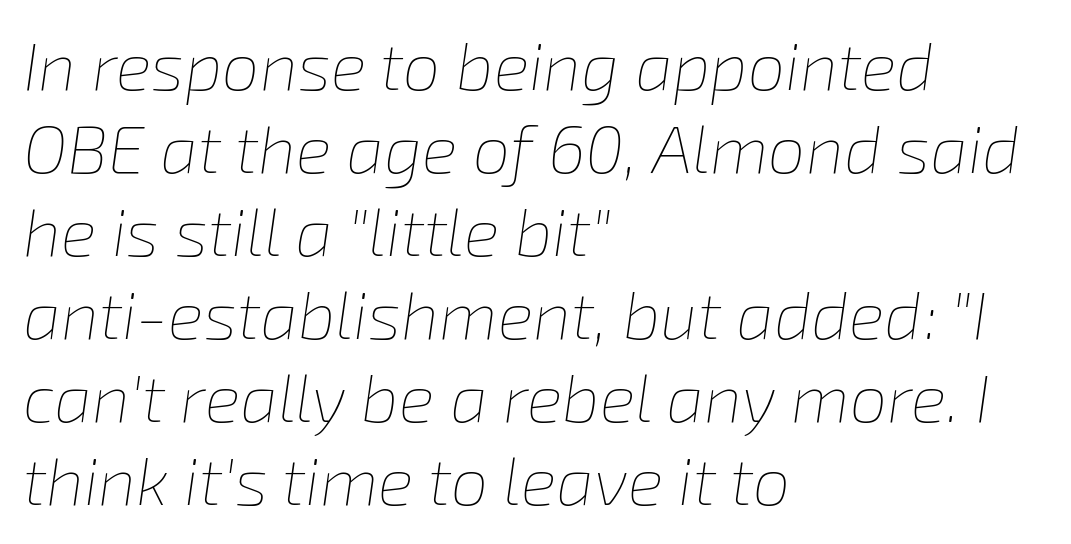
Q: Is the text bold? A: No.
Q: Is the text italic (slanted)? A: Yes, it leans right by about 8 degrees.
Q: Is the text underlined? A: No.
Q: How is the paragraph aligned? A: Left-aligned.
Q: Is the spacing between letters normal or unusually wide? A: Normal.
Q: Width (condensed, normal, or wide)? A: Normal.
Q: Stroke contrast? A: Low.
Q: x-height? A: Medium.
Q: Monospaced? A: No.
